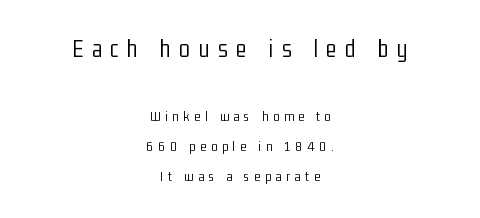
Q: Is the text bold? A: No.
Q: Is the text italic (slanted)? A: No, it is upright.
Q: Is the text underlined? A: No.
Q: How is the paragraph aligned? A: Centered.
Q: Is the spacing between letters normal or unusually wide? A: Unusually wide.
Q: Is the spacing between lines tight, normal or loose? A: Loose.
Q: Which block of text is set in a larger size, the first (top) or the second (bottom)? A: The first (top) one.
